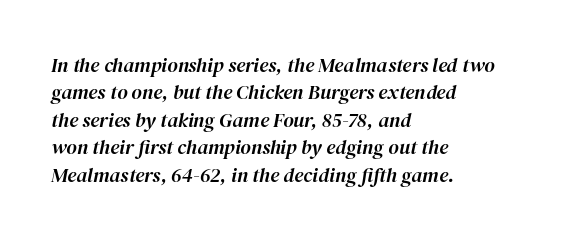
Q: Is the text italic (slanted)? A: Yes, it leans right by about 12 degrees.
Q: Is the text underlined? A: No.
Q: How is the paragraph aligned? A: Left-aligned.
Q: Is the spacing between letters normal or unusually wide? A: Normal.
Q: Is the spacing between lines tight, normal or loose? A: Normal.
